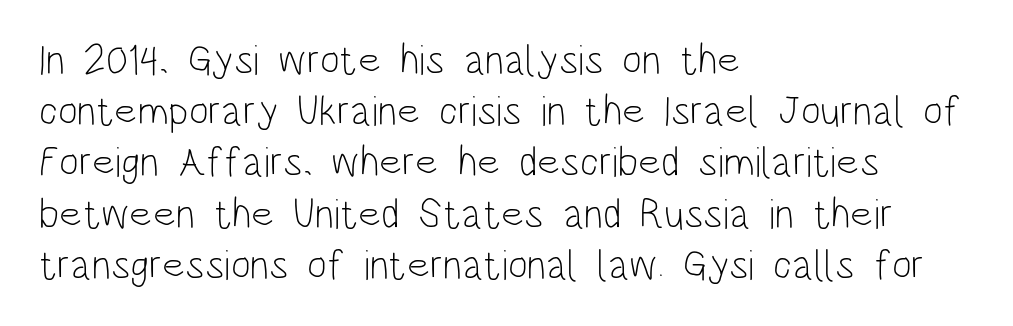
Q: Is the text bold? A: No.
Q: Is the text italic (slanted)? A: No, it is upright.
Q: Is the typeface a serif or a sans-serif typeface? A: Sans-serif.
Q: Is the text underlined? A: No.
Q: How is the paragraph aligned? A: Left-aligned.
Q: Is the spacing between letters normal or unusually wide? A: Normal.
Q: Width (condensed, normal, or wide)? A: Condensed.
Q: Stroke contrast? A: Low.
Q: x-height? A: Large.
Q: Monospaced? A: No.
